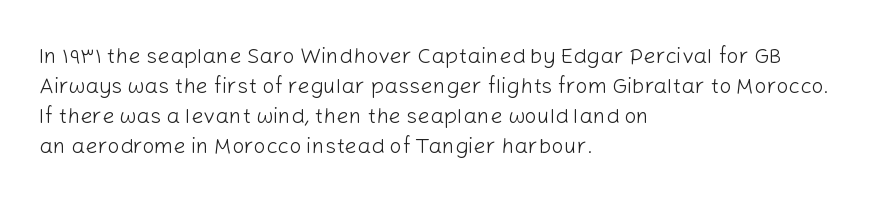
Reading down the column, the eye jumps a familiar distance to each next line. Left-aligned paragraph, ragged on the right. Check under the words: just untouched page. Nope, not italic — everything's standing straight.
